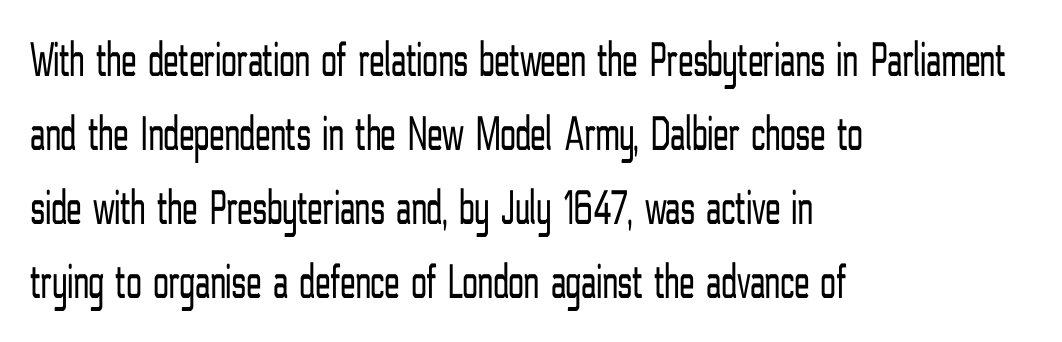
The image shows 50 px light, condensed sans-serif type, upright; set left-aligned, normal line spacing (1.48x), normal letter spacing, not underlined; low stroke contrast and a medium x-height.
